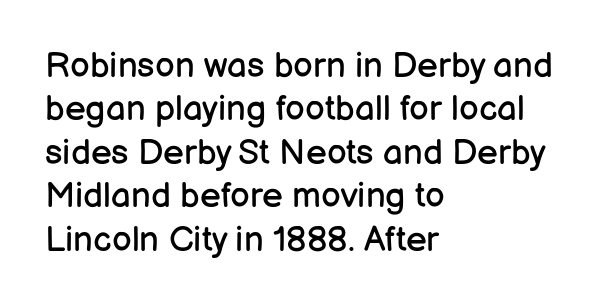
The line texture is even and compact thanks to regular tracking. Notice how the stems are strictly vertical — no italics here. Note: no serifs on the glyphs. Spacing verdict: proportional, widths tailored to each character. Has an underline been added? It has not. The text block is weighted toward the left margin, trailing off unevenly rightward.
